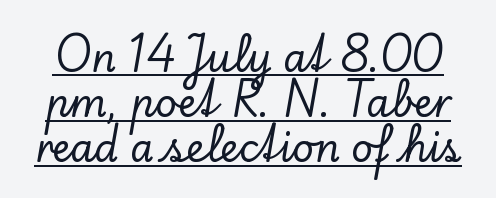
{"serif": "yes", "width": "normal", "stroke_contrast": "low", "x_height": "small", "monospaced": "no", "underline": "yes", "line_spacing_ratio": 1.19, "letter_spacing": "normal", "letter_spacing_em": 0.0, "glyph_px": 38}
